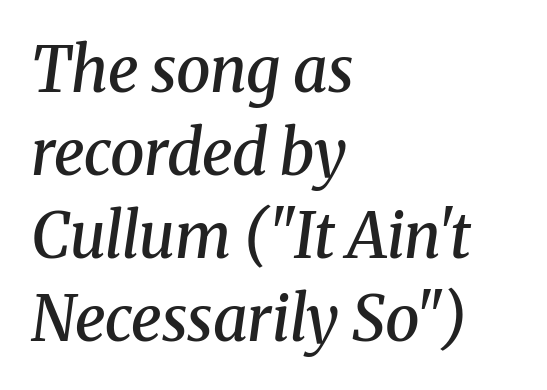
The image shows 62 px semibold serif type, italic (leaning right); set left-aligned, normal line spacing (1.34x), normal letter spacing, not underlined; medium stroke contrast and a medium x-height.
